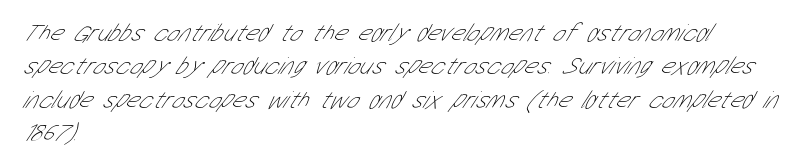
The image shows 25 px text type; set left-aligned, normal line spacing (1.34x), normal letter spacing, not underlined.
